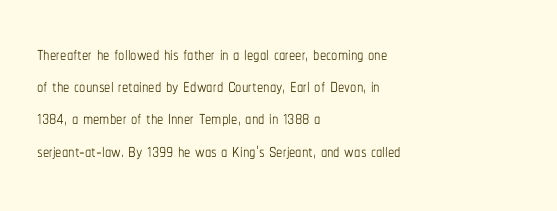
{"italic": "no", "bold": "no", "underline": "no", "align": "left", "line_spacing": "normal", "line_spacing_ratio": 1.29, "letter_spacing": "normal", "letter_spacing_em": 0.0, "glyph_px": 25}
